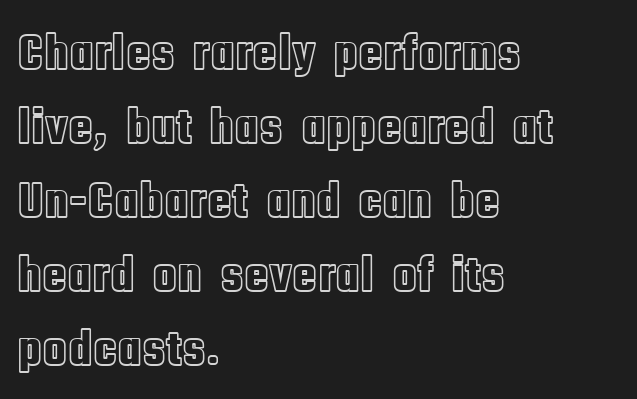
Q: Is the text italic (slanted)? A: No, it is upright.
Q: Is the text underlined? A: No.
Q: How is the paragraph aligned? A: Left-aligned.
Q: Is the spacing between letters normal or unusually wide? A: Normal.
Q: Is the spacing between lines tight, normal or loose? A: Normal.
Q: Width (condensed, normal, or wide)? A: Condensed.
Q: x-height? A: Large.
Q: Monospaced? A: No.
